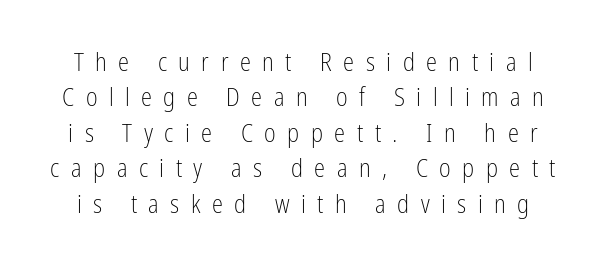
{"italic": "no", "bold": "no", "underline": "no", "line_spacing": "normal", "line_spacing_ratio": 1.42, "letter_spacing": "wide", "letter_spacing_em": 0.46, "glyph_px": 25}
